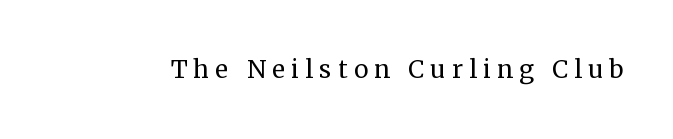
The image shows 33 px regular-weight serif type, upright; set not underlined; medium stroke contrast and a medium x-height.
